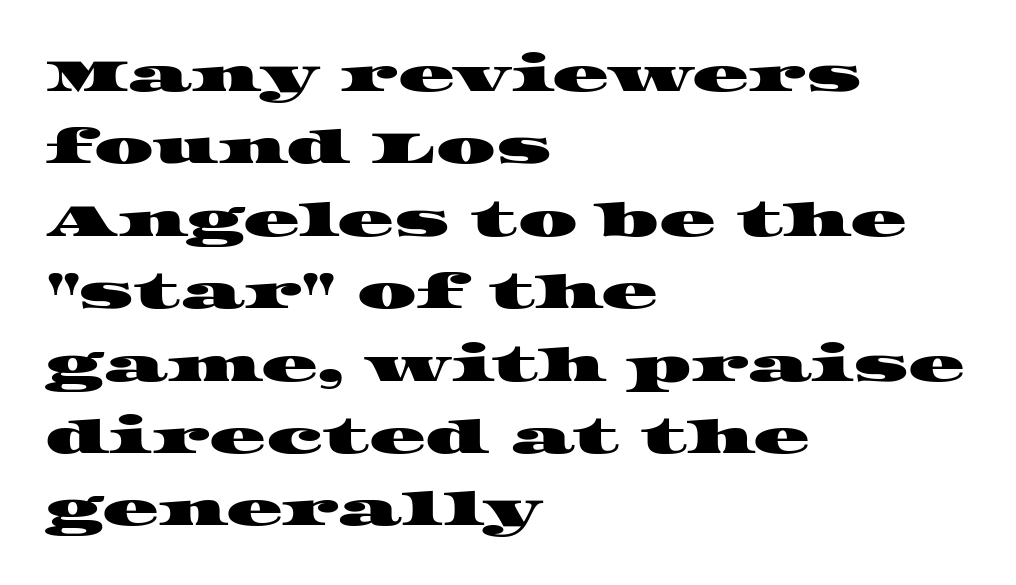
Q: Is the typeface a serif or a sans-serif typeface? A: Serif.
Q: Is the text underlined? A: No.
Q: How is the paragraph aligned? A: Left-aligned.
Q: Is the spacing between letters normal or unusually wide? A: Normal.
Q: Is the spacing between lines tight, normal or loose? A: Normal.
Q: Width (condensed, normal, or wide)? A: Wide.
Q: Stroke contrast? A: High.
Q: x-height? A: Large.
Q: Monospaced? A: No.
